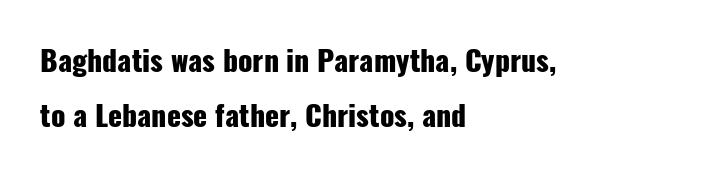
{"serif": "no", "italic": "no", "bold": "yes", "weight": "heavy", "width": "condensed", "stroke_contrast": "low", "x_height": "medium", "monospaced": "no", "underline": "no", "align": "left", "line_spacing": "loose", "line_spacing_ratio": 1.91, "letter_spacing": "normal", "letter_spacing_em": 0.0, "glyph_px": 29}
